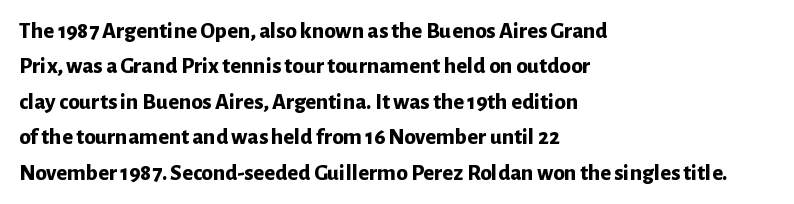
The strip under each line holds only bare page. The designer left line spacing at the default. Typeset ragged right — the left edge is the straight one. Heavy-handed strokes throughout: this text is bold.
